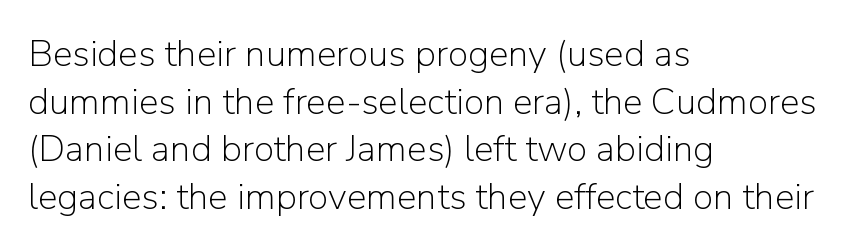
The letters advance in unequal steps, a hallmark of proportional type. Posture: straight, roman, zero tilt. This block has exactly the height ordinary leading produces. Left-aligned paragraph, ragged on the right. To sum up the face: it is a sans, with no serifs.
